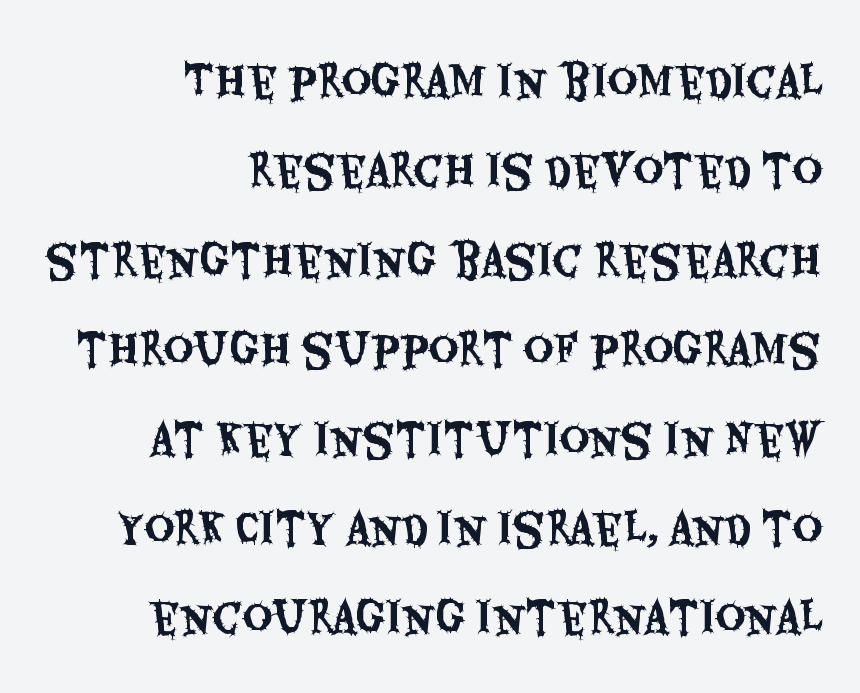
{"serif": "no", "italic": "no", "width": "condensed", "stroke_contrast": "medium", "x_height": "large", "monospaced": "no", "underline": "no", "align": "right", "line_spacing": "loose", "line_spacing_ratio": 2.18, "letter_spacing": "normal", "letter_spacing_em": 0.0, "glyph_px": 41}
